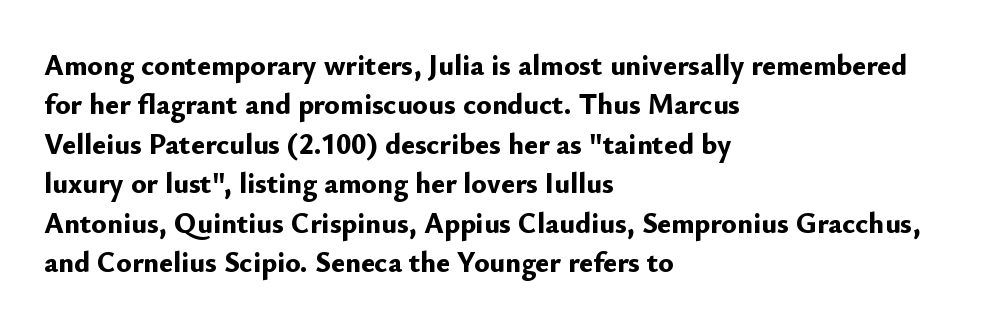
Q: Is the text bold? A: Yes.
Q: Is the text italic (slanted)? A: No, it is upright.
Q: Is the typeface a serif or a sans-serif typeface? A: Sans-serif.
Q: Is the text underlined? A: No.
Q: How is the paragraph aligned? A: Left-aligned.
Q: Is the spacing between letters normal or unusually wide? A: Normal.
Q: Is the spacing between lines tight, normal or loose? A: Normal.
Q: Width (condensed, normal, or wide)? A: Normal.
Q: Stroke contrast? A: Low.
Q: x-height? A: Small.
Q: Monospaced? A: No.
